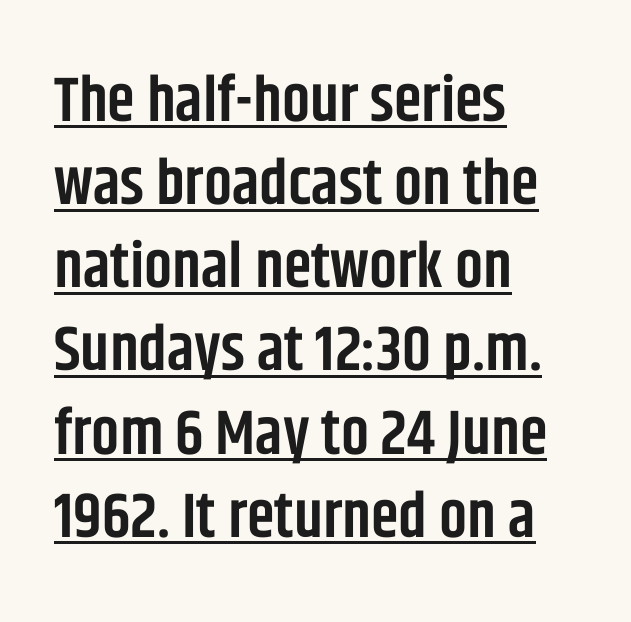
Q: Is the text bold? A: Semi-bold.
Q: Is the text italic (slanted)? A: No, it is upright.
Q: Is the typeface a serif or a sans-serif typeface? A: Sans-serif.
Q: Is the text underlined? A: Yes.
Q: How is the paragraph aligned? A: Left-aligned.
Q: Is the spacing between letters normal or unusually wide? A: Normal.
Q: Is the spacing between lines tight, normal or loose? A: Normal.
Q: Width (condensed, normal, or wide)? A: Condensed.
Q: Stroke contrast? A: Low.
Q: x-height? A: Large.
Q: Monospaced? A: No.
